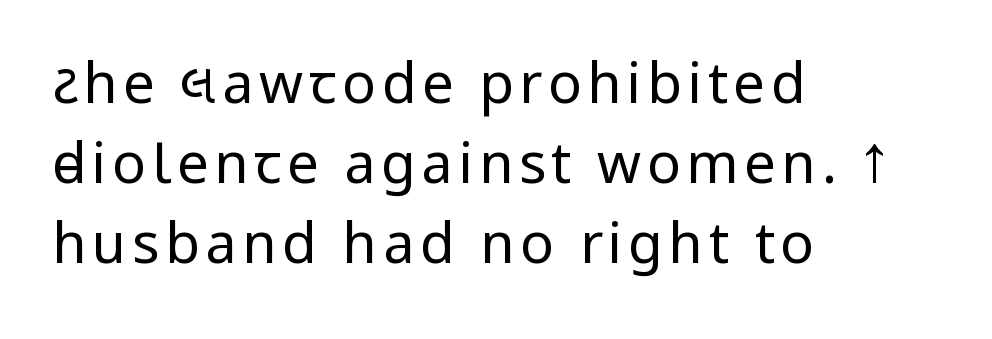
The image shows 56 px regular-weight, condensed sans-serif type, upright; set left-aligned, normal line spacing (1.43x), not underlined; low stroke contrast.
